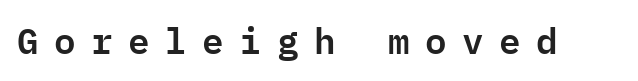
The image shows 36 px sans-serif type, upright, monospaced; set unusually wide letter spacing (+0.43 em), not underlined; low stroke contrast and a medium x-height.
